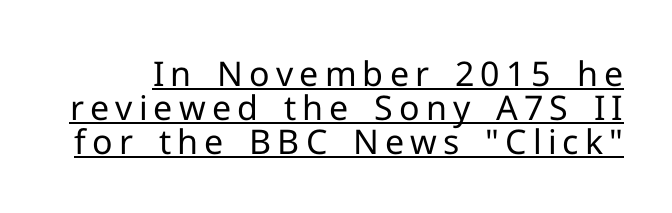
Regarding serifs, this sample does without them. Glance below the letters and you will spot a drawn line. The face used here is proportionally spaced, like ordinary book or web type. Caption: face not bold, strokes unweighted. Rendered with straight, roman letterforms.
